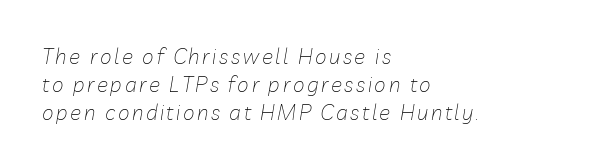
Q: Is the text bold? A: No.
Q: Is the text italic (slanted)? A: Yes, it leans right by about 10 degrees.
Q: Is the text underlined? A: No.
Q: How is the paragraph aligned? A: Left-aligned.
Q: Is the spacing between lines tight, normal or loose? A: Normal.
